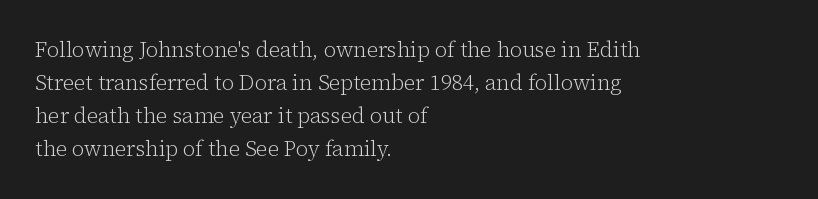
The image shows 21 px text type, upright; set left-aligned, normal line spacing (1.57x), normal letter spacing, not underlined.
